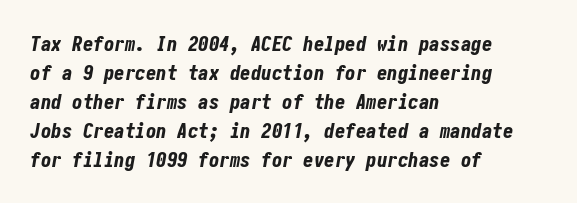
The image shows 21 px bold type, italic (leaning right); set left-aligned, normal line spacing (1.38x), normal letter spacing, not underlined.
